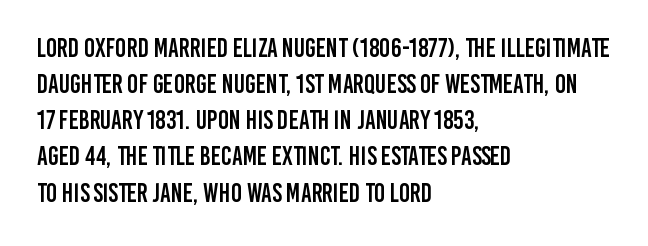
The image shows 26 px text type, upright; set left-aligned, normal line spacing (1.39x), normal letter spacing, not underlined.
